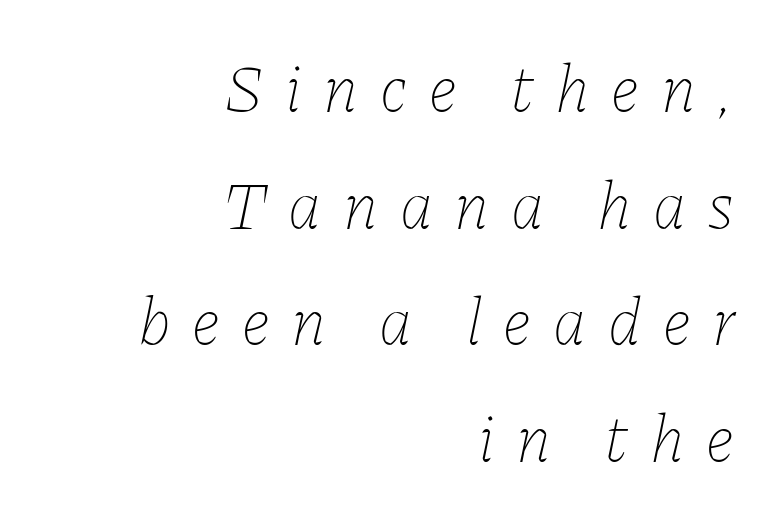
Q: Is the text bold? A: No.
Q: Is the text italic (slanted)? A: Yes, it leans right by about 11 degrees.
Q: Is the text underlined? A: No.
Q: How is the paragraph aligned? A: Right-aligned.
Q: Is the spacing between letters normal or unusually wide? A: Unusually wide.
Q: Width (condensed, normal, or wide)? A: Normal.
Q: Stroke contrast? A: Low.
Q: x-height? A: Medium.
Q: Monospaced? A: No.
